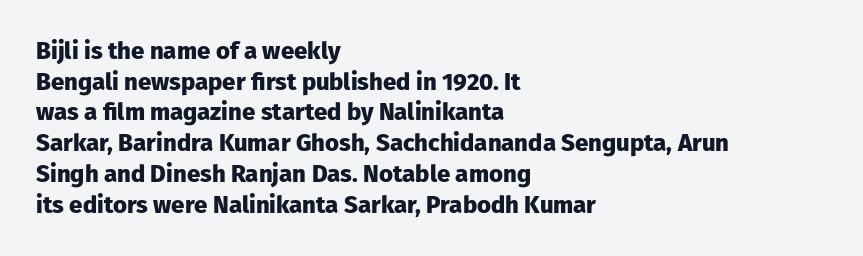
The image shows 24 px bold type, upright; set left-aligned, normal line spacing (1.28x), normal letter spacing, not underlined.
